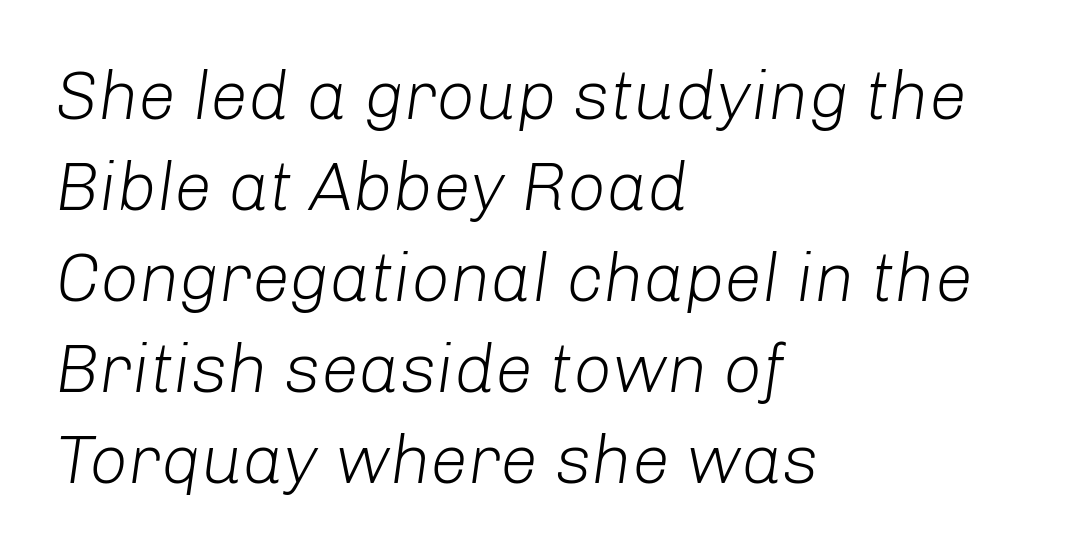
The image shows 68 px light type, italic (leaning right); set left-aligned, normal line spacing (1.34x), normal letter spacing, not underlined; low stroke contrast and a medium x-height.
